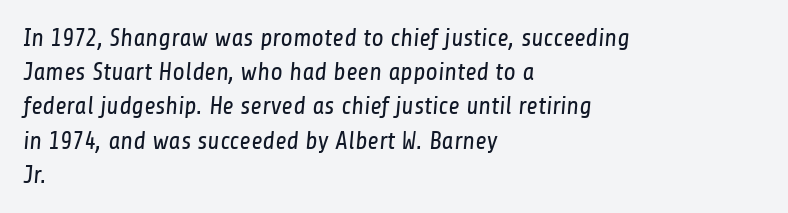
{"bold": "no", "underline": "no", "align": "left", "line_spacing": "normal", "line_spacing_ratio": 1.37, "letter_spacing": "normal", "letter_spacing_em": 0.0, "glyph_px": 25}
